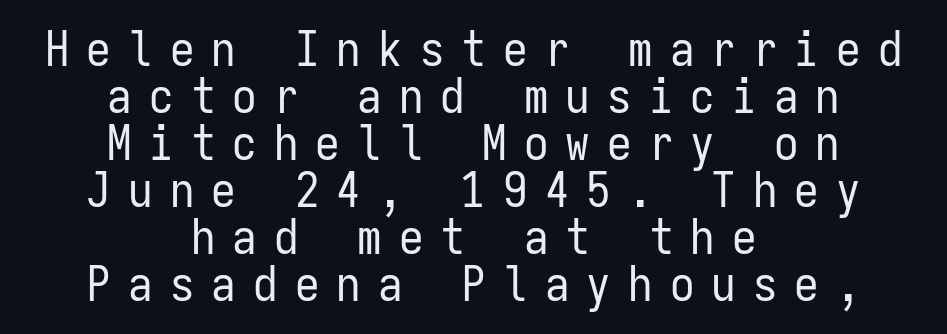
The image shows 49 px regular-weight, condensed sans-serif type, upright, monospaced; set centered, tight line spacing (0.96x), unusually wide letter spacing (+0.35 em), not underlined; low stroke contrast and a medium x-height.
